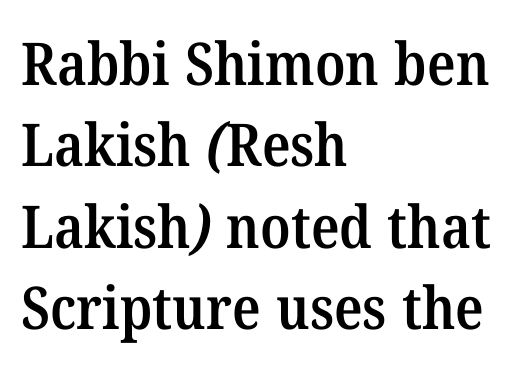
Type style note: has serifs. Casual observation: everything's shoved over to the left. Does the weight exceed regular? Yes, but only to semibold. Is the letter spacing exaggerated? No — it looks like the ordinary default.
